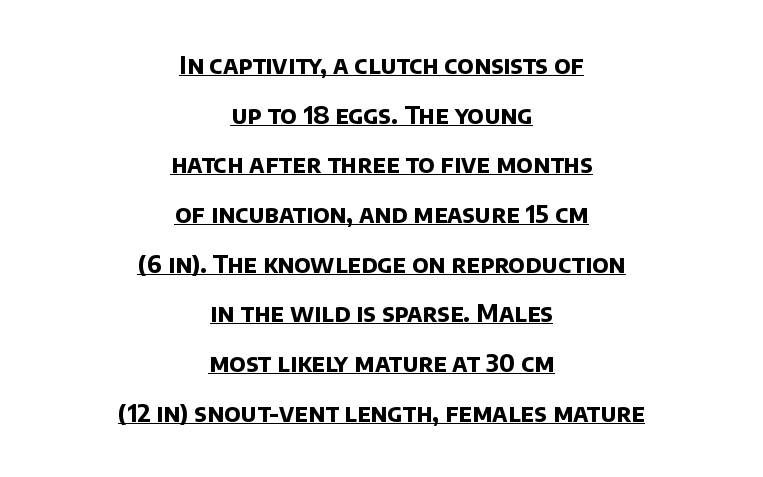
The image shows 24 px bold type; set centered, loose line spacing (2.07x), normal letter spacing, underlined.
